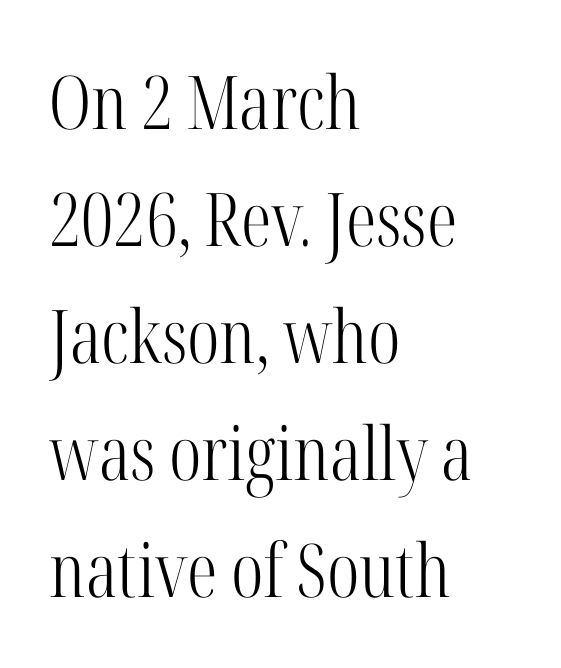
{"serif": "yes", "italic": "no", "bold": "no", "weight": "light", "width": "condensed", "stroke_contrast": "high", "x_height": "medium", "monospaced": "no", "underline": "no", "align": "left", "line_spacing": "normal", "line_spacing_ratio": 1.58, "letter_spacing": "normal", "letter_spacing_em": 0.0, "glyph_px": 74}
